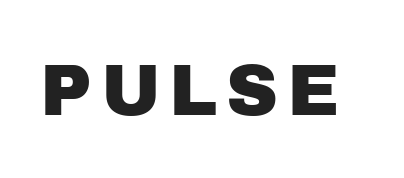
Q: Is the text italic (slanted)? A: No, it is upright.
Q: Is the typeface a serif or a sans-serif typeface? A: Sans-serif.
Q: Is the text underlined? A: No.
Q: Width (condensed, normal, or wide)? A: Normal.
Q: Stroke contrast? A: Low.
Q: x-height? A: Medium.
Q: Monospaced? A: No.
